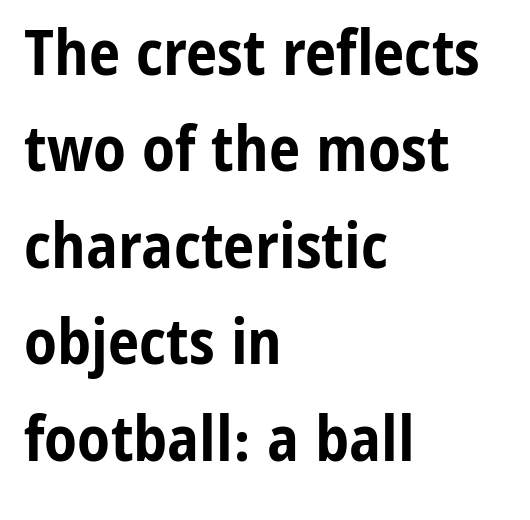
Character widths vary here, with narrow letters taking less room than wide ones. A typesetter would call this zero additional tracking. One glance says typical: line gaps are just what's usual. The type sits square on the baseline with zero lean.
